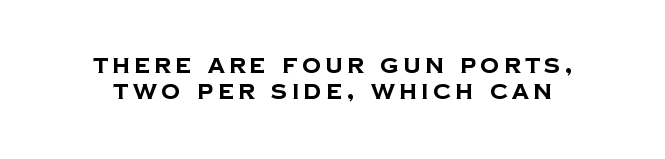
Q: Is the text bold? A: Yes.
Q: Is the text underlined? A: No.
Q: Is the spacing between letters normal or unusually wide? A: Unusually wide.
Q: Is the spacing between lines tight, normal or loose? A: Normal.
